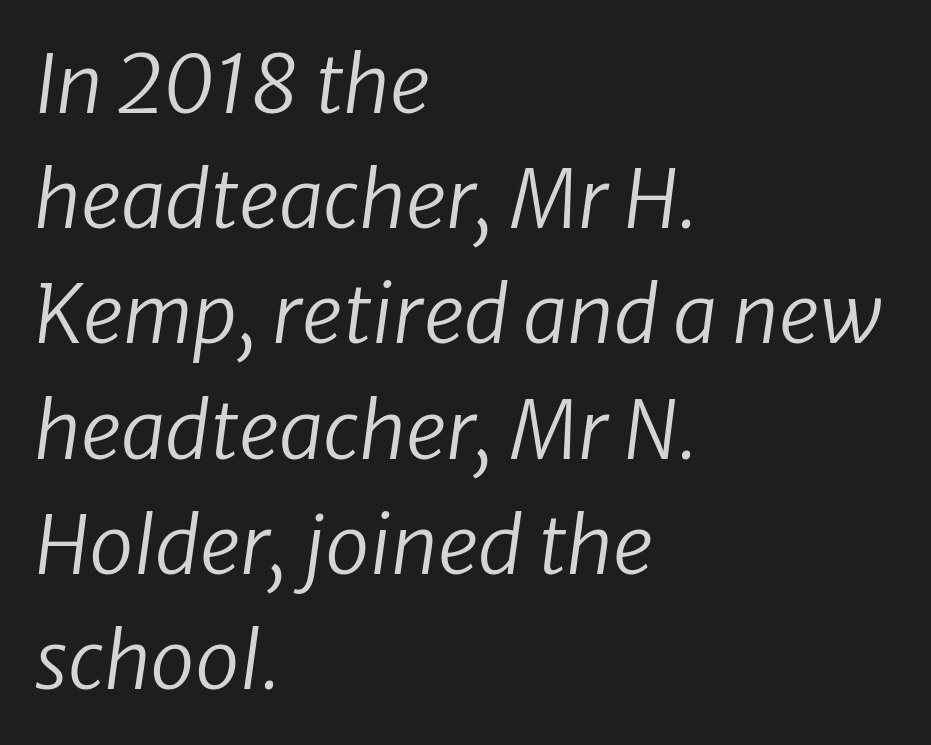
Visually the block forms a straight wall on the left and a jagged coastline on the right. Caption: standard tracking, unaltered. Honestly, the row spacing looks completely unremarkable. These lines are rendered in a variable-pitch font. Would a proofreader flag this as italicized? Yes.
